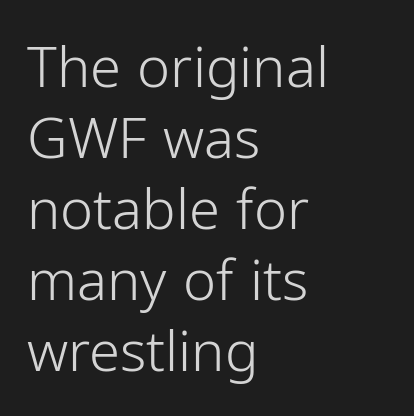
Do the characters align in a grid? No, the font is proportional. The rag falls on the right side of this text block. Caption: face not bold, strokes unweighted. Descenders are the only things crossing below the line.
